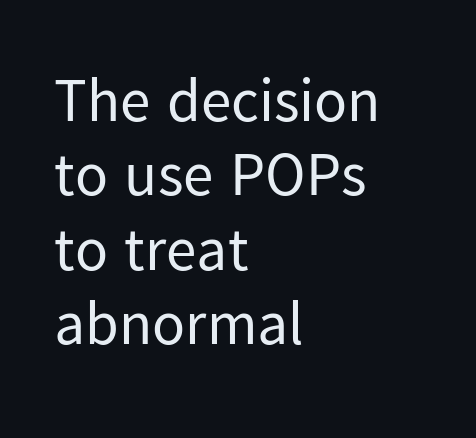
The image shows 61 px regular-weight sans-serif type, upright; set left-aligned, line spacing 1.22x, normal letter spacing, not underlined; low stroke contrast and a medium x-height.
